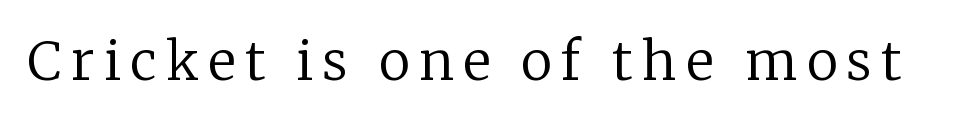
{"serif": "yes", "italic": "no", "bold": "no", "weight": "regular", "width": "normal", "stroke_contrast": "low", "x_height": "medium", "monospaced": "no", "underline": "no", "glyph_px": 53}
